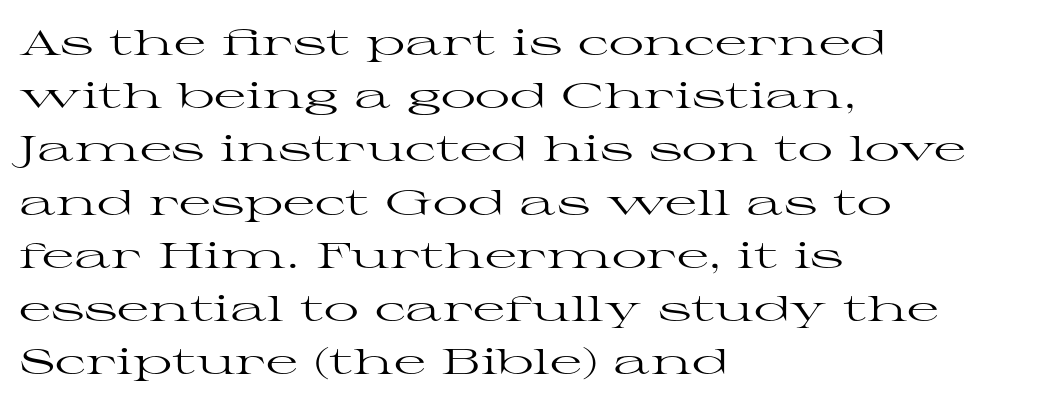
{"serif": "yes", "italic": "no", "bold": "no", "weight": "regular", "width": "wide", "stroke_contrast": "high", "x_height": "medium", "monospaced": "no", "underline": "no", "align": "left", "line_spacing": "normal", "line_spacing_ratio": 1.52, "letter_spacing": "normal", "letter_spacing_em": 0.0, "glyph_px": 35}
